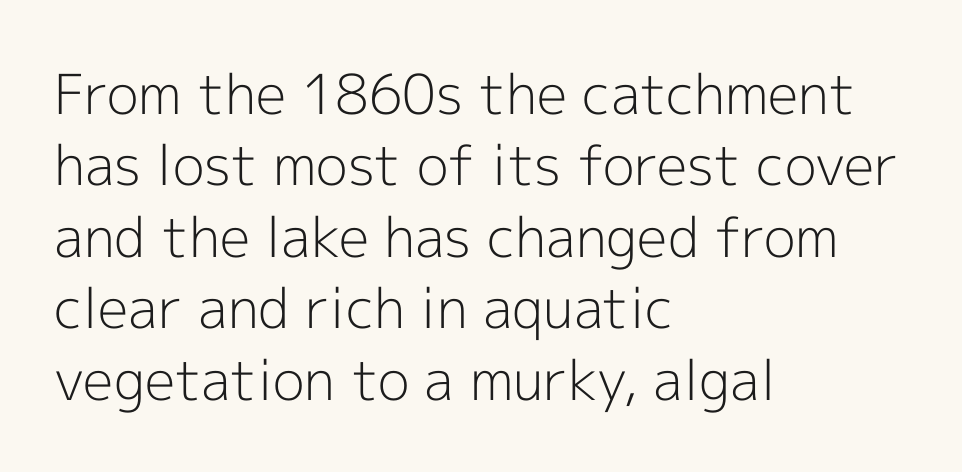
{"serif": "no", "italic": "no", "bold": "no", "weight": "light", "width": "normal", "x_height": "medium", "monospaced": "no", "underline": "no", "align": "left", "line_spacing": "normal", "line_spacing_ratio": 1.3, "letter_spacing": "normal", "letter_spacing_em": 0.0, "glyph_px": 55}
